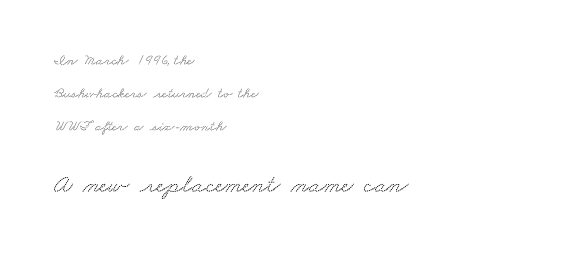
Q: Is the text underlined? A: No.
Q: How is the paragraph aligned? A: Left-aligned.
Q: Is the spacing between letters normal or unusually wide? A: Normal.
Q: Is the spacing between lines tight, normal or loose? A: Loose.
Q: Which block of text is set in a larger size, the first (top) or the second (bottom)? A: The second (bottom) one.
